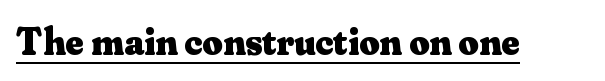
The image shows 39 px heavy serif type, upright; set normal letter spacing, underlined; medium stroke contrast and a small x-height.
